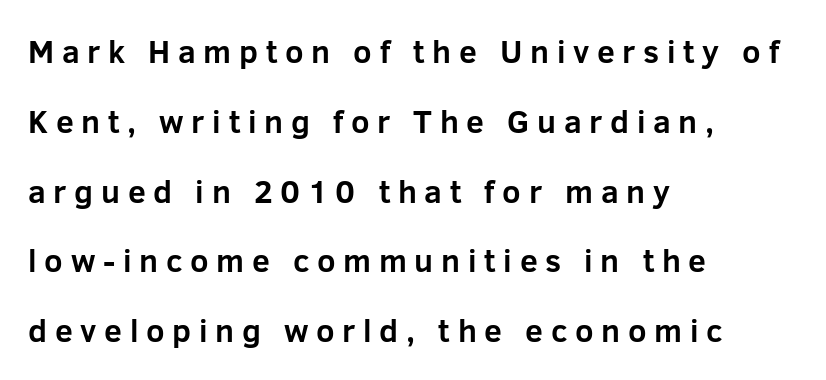
The image shows 32 px bold sans-serif type, upright; set left-aligned, loose line spacing (2.18x), unusually wide letter spacing (+0.24 em), not underlined; low stroke contrast and a medium x-height.
